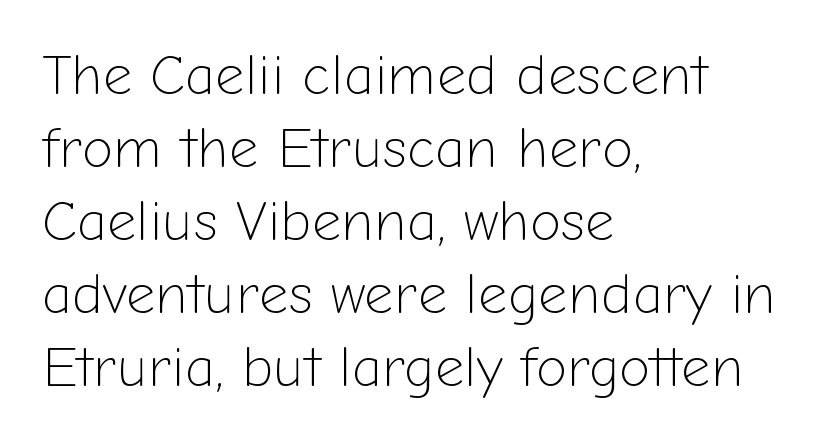
The image shows 57 px light sans-serif type, upright; set left-aligned, normal line spacing (1.28x), normal letter spacing, not underlined; low stroke contrast and a medium x-height.
